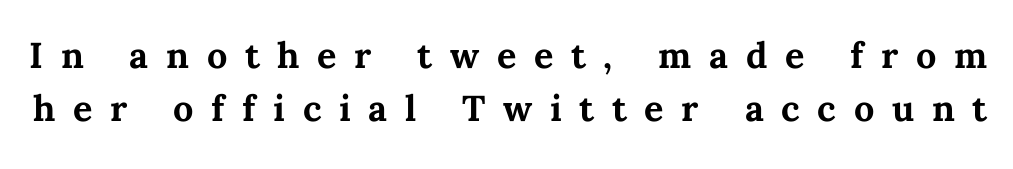
The type is letterspaced generously, with wide tracking. Lines of text with bare space underneath. The letters stand straight up with perfectly vertical stems. Spacing verdict: proportional, widths tailored to each character. Normally led — the rows are evenly, conventionally spaced. Weight check: bold — yes, fully.
